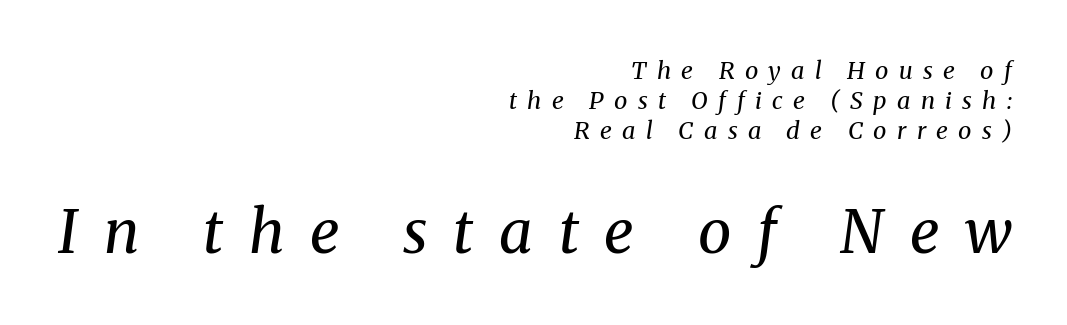
Q: Is the text bold? A: No.
Q: Is the text italic (slanted)? A: Yes, it leans right by about 8 degrees.
Q: Is the typeface a serif or a sans-serif typeface? A: Serif.
Q: Is the text underlined? A: No.
Q: How is the paragraph aligned? A: Right-aligned.
Q: Is the spacing between letters normal or unusually wide? A: Unusually wide.
Q: Is the spacing between lines tight, normal or loose? A: Normal.
Q: Which block of text is set in a larger size, the first (top) or the second (bottom)? A: The second (bottom) one.
Q: Width (condensed, normal, or wide)? A: Normal.
Q: Stroke contrast? A: Medium.
Q: x-height? A: Medium.
Q: Monospaced? A: No.
